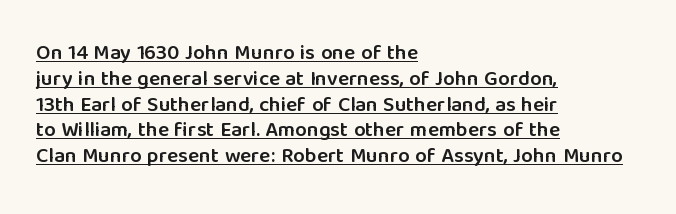
The image shows 21 px text type, upright; set left-aligned, line spacing 1.23x, normal letter spacing, underlined.
